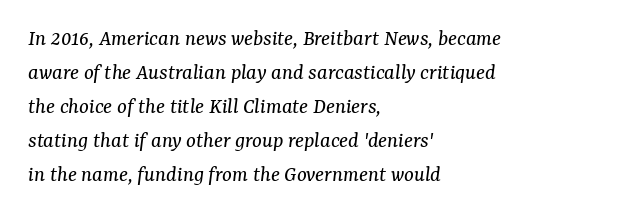
Descender tails drop into unmarked territory. Letter spacing: default. Compared with typical paragraphs, the rows here are spaced about the same. A classic flush-left, rag-right setting is used for this passage. It's the slanting kind of type. Is the stroke heavy? The answer is a plain regular-or-lighter.
